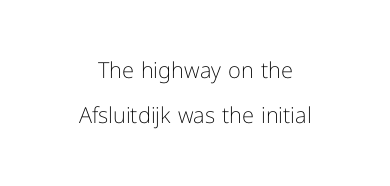
The lettering holds an erect, upright posture throughout. The type is set solid horizontally, with unmodified tracking. The glyphs are unaccompanied by any horizontal stroke below them. Compared with typical paragraphs, the rows here are farther apart. Weight class: somewhere from thin through regular. The setting favours the middle, as headings and verse often do.
